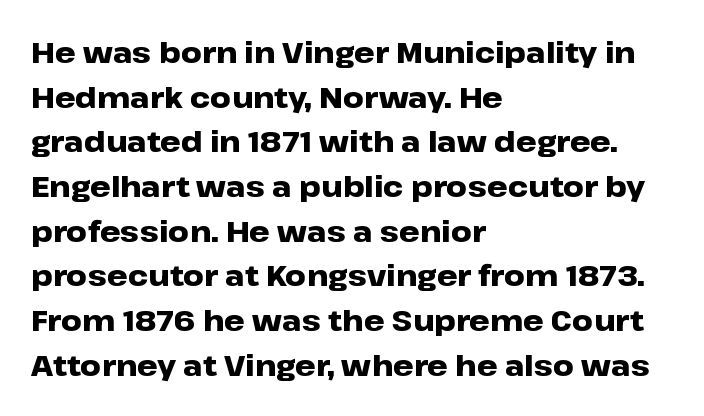
Q: Is the text bold? A: Yes.
Q: Is the text italic (slanted)? A: No, it is upright.
Q: Is the typeface a serif or a sans-serif typeface? A: Sans-serif.
Q: Is the text underlined? A: No.
Q: How is the paragraph aligned? A: Left-aligned.
Q: Is the spacing between letters normal or unusually wide? A: Normal.
Q: Is the spacing between lines tight, normal or loose? A: Normal.
Q: Width (condensed, normal, or wide)? A: Wide.
Q: Stroke contrast? A: Low.
Q: x-height? A: Medium.
Q: Monospaced? A: No.
